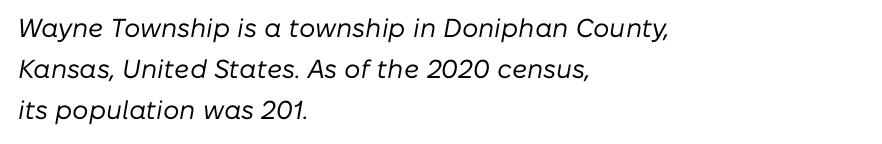
The glyphs are unaccompanied by any horizontal stroke below them. This is oblique type, the kind used for emphasis or titles. Here the glyphs are tracked normally, forming tight word shapes. Horizontal alignment here is leftward, the default for most running prose.
